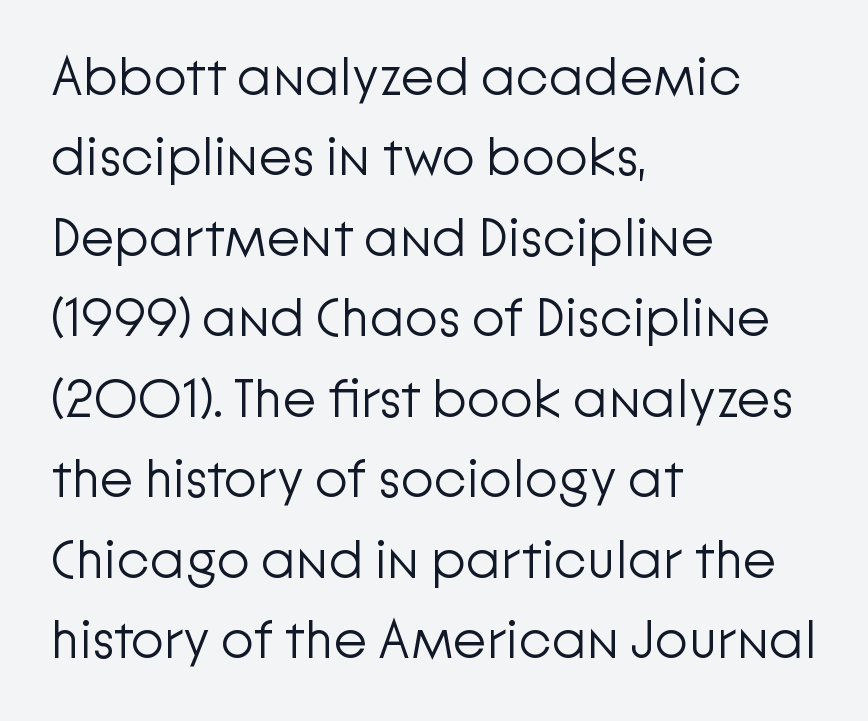
Unlike a traditional serif, this face leaves its strokes unadorned. One-word summary of the alignment: left. The passage shown stacks its lines at a standard gap. The cut favours lightness, reaching ordinary text weight at its darkest. Look at the tracking — it's just the regular setting, nothing added.
